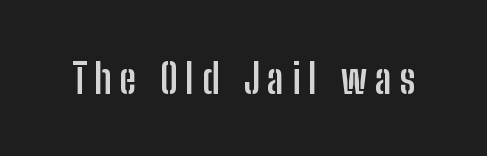
Q: Is the text bold? A: Yes.
Q: Is the text italic (slanted)? A: No, it is upright.
Q: Is the typeface a serif or a sans-serif typeface? A: Sans-serif.
Q: Is the text underlined? A: No.
Q: Width (condensed, normal, or wide)? A: Condensed.
Q: Stroke contrast? A: Low.
Q: x-height? A: Medium.
Q: Monospaced? A: No.
